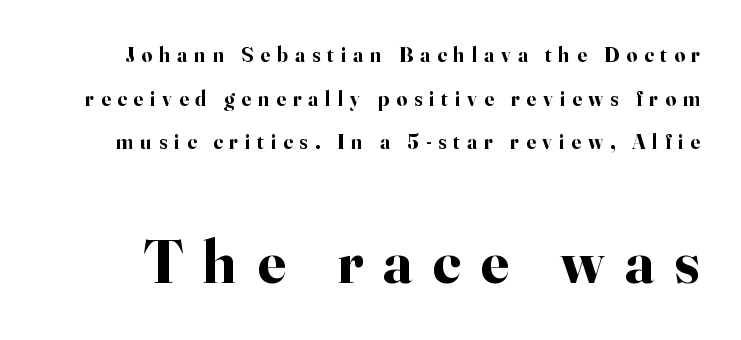
The rendering shows small feet on the letterforms — a serif design. The specimen reads as upright at a glance. This layout puts the modest block above and the oversized block below. Typesetter's note: full bold, strokes at maximum text heaviness. Horizontal bands of white between lines are thick stripes. Looks like regular typesetting: each glyph gets only the width it needs.
